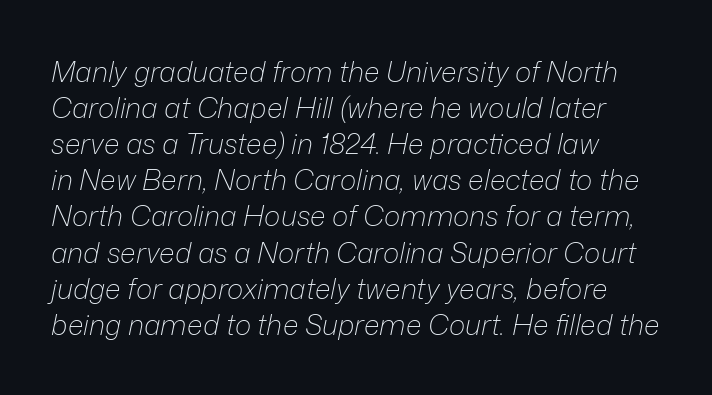
Q: Is the text bold? A: No.
Q: Is the text italic (slanted)? A: Yes, it leans right by about 12 degrees.
Q: Is the text underlined? A: No.
Q: How is the paragraph aligned? A: Left-aligned.
Q: Is the spacing between letters normal or unusually wide? A: Normal.
Q: Is the spacing between lines tight, normal or loose? A: Normal.
Q: Width (condensed, normal, or wide)? A: Normal.
Q: Stroke contrast? A: Low.
Q: x-height? A: Medium.
Q: Monospaced? A: No.
